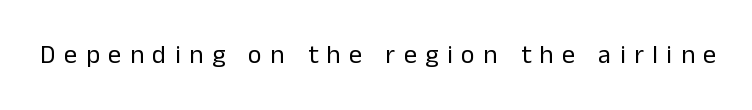
Q: Is the text bold? A: No.
Q: Is the text italic (slanted)? A: No, it is upright.
Q: Is the text underlined? A: No.
Q: Is the spacing between letters normal or unusually wide? A: Unusually wide.
